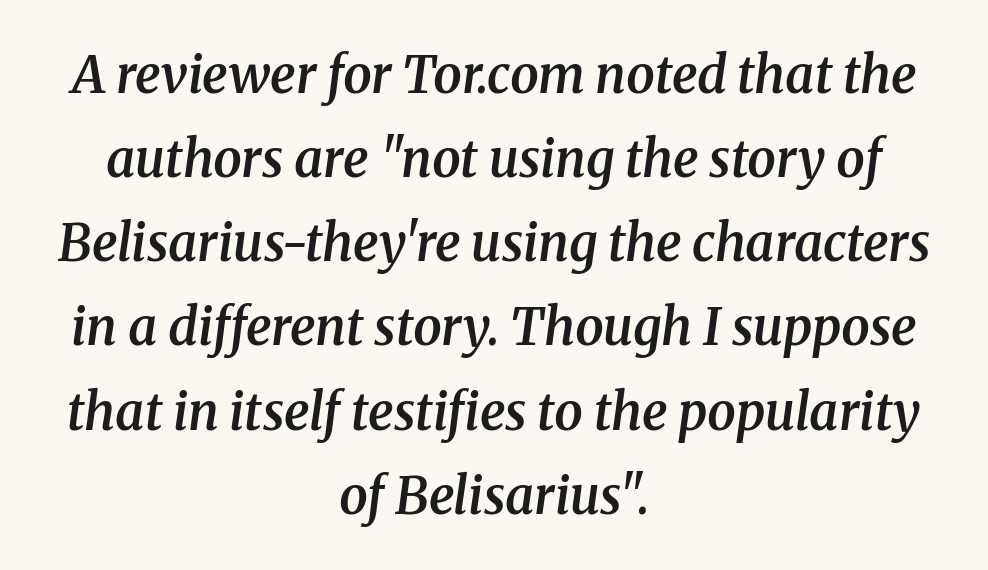
The passage shown is typed in a proportional face where columns would drift. A somewhat darkened texture: the type is semibold rather than bold. These lines are composed in type with serifs. The block of text has a typical density, with ordinary space between rows.
